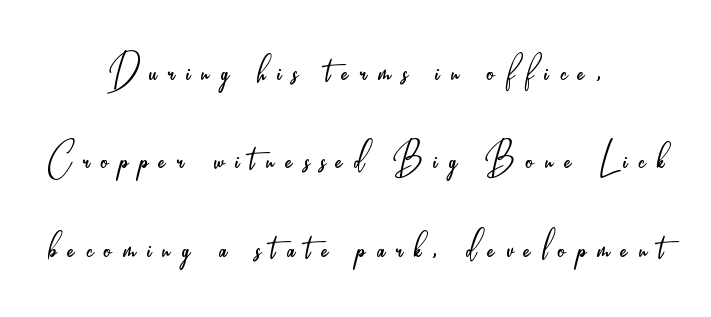
{"serif": "no", "bold": "no", "weight": "light", "width": "condensed", "stroke_contrast": "low", "x_height": "small", "monospaced": "no", "underline": "no", "align": "center", "line_spacing_ratio": 1.88, "letter_spacing": "wide", "letter_spacing_em": 0.24, "glyph_px": 47}
